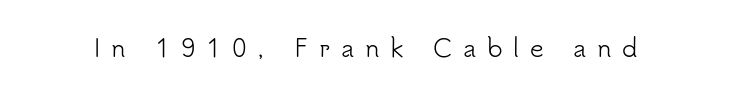
The letters look calm and open, with moderate or lighter stems. Posture: upright roman. The passage shown has open, widely tracked lettering throughout. The baseline area is clear.
